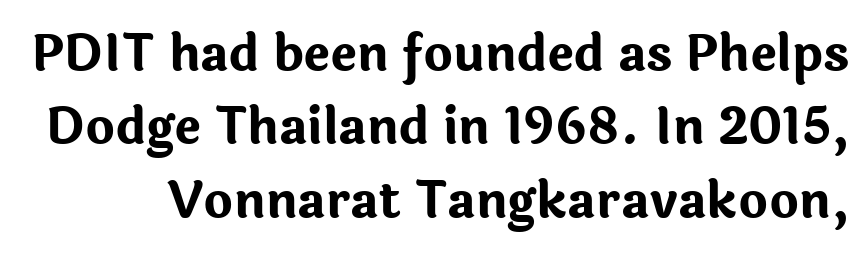
The zone under the glyphs is completely vacant. As a designer I'd log this as weight 700, bold. Typographically, this falls in the sans-serif category. The rendering uses natural spacing where letterforms have individual widths. The letterforms sit shoulder to shoulder at normal distance. These lines sit exactly where default settings would place them.
